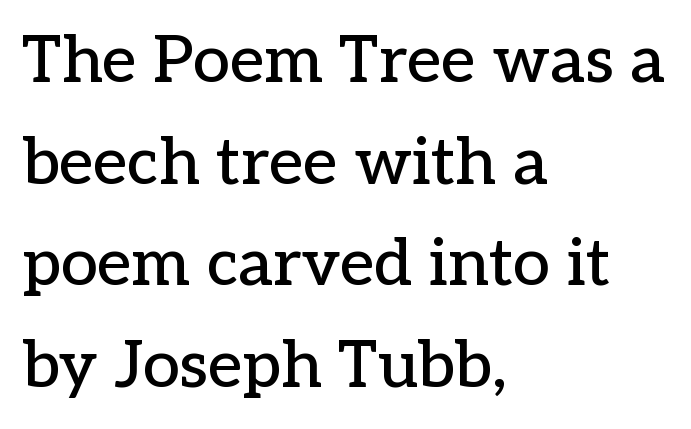
Q: Is the text italic (slanted)? A: No, it is upright.
Q: Is the typeface a serif or a sans-serif typeface? A: Serif.
Q: Is the text underlined? A: No.
Q: How is the paragraph aligned? A: Left-aligned.
Q: Is the spacing between letters normal or unusually wide? A: Normal.
Q: Is the spacing between lines tight, normal or loose? A: Normal.
Q: Width (condensed, normal, or wide)? A: Normal.
Q: Stroke contrast? A: Low.
Q: x-height? A: Medium.
Q: Monospaced? A: No.
